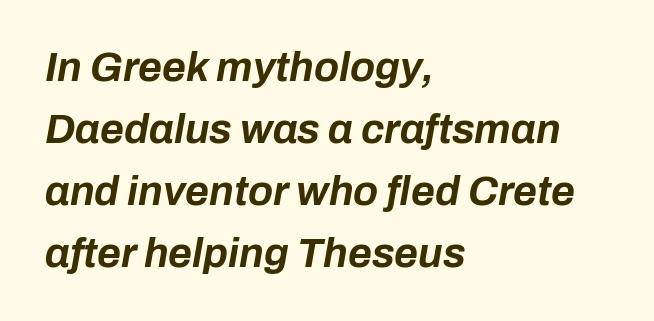
The image shows 41 px bold type, italic (leaning right); set left-aligned, normal line spacing (1.51x), normal letter spacing, not underlined; low stroke contrast and a medium x-height.
